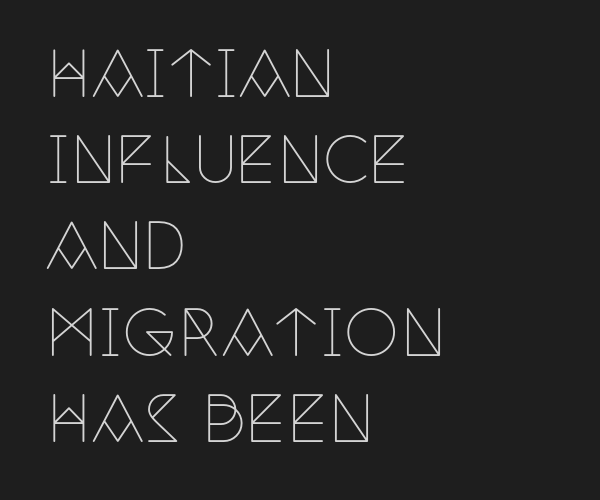
{"serif": "yes", "italic": "no", "bold": "no", "weight": "thin", "width": "condensed", "stroke_contrast": "low", "x_height": "large", "monospaced": "no", "underline": "no", "align": "left", "line_spacing": "normal", "line_spacing_ratio": 1.39, "letter_spacing": "normal", "letter_spacing_em": 0.0, "glyph_px": 62}
